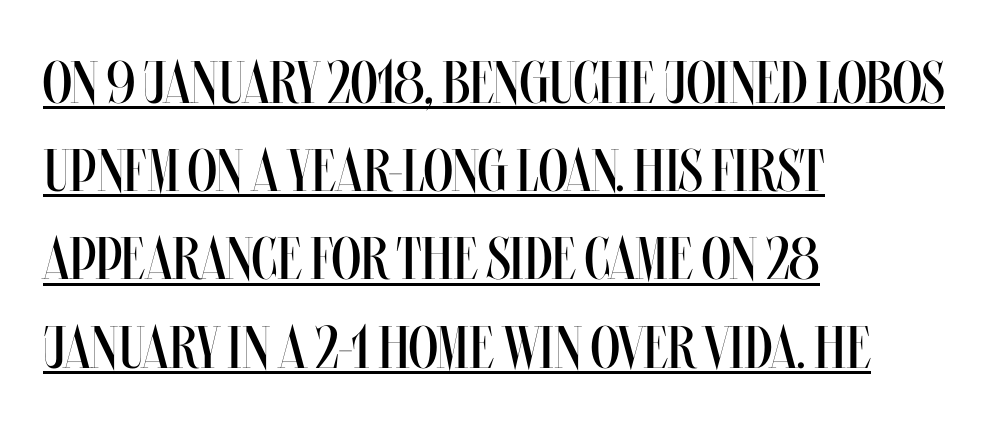
Q: Is the text bold? A: No.
Q: Is the text italic (slanted)? A: No, it is upright.
Q: Is the text underlined? A: Yes.
Q: How is the paragraph aligned? A: Left-aligned.
Q: Is the spacing between letters normal or unusually wide? A: Normal.
Q: Is the spacing between lines tight, normal or loose? A: Normal.
Q: Width (condensed, normal, or wide)? A: Condensed.
Q: Stroke contrast? A: Medium.
Q: x-height? A: Large.
Q: Monospaced? A: No.
